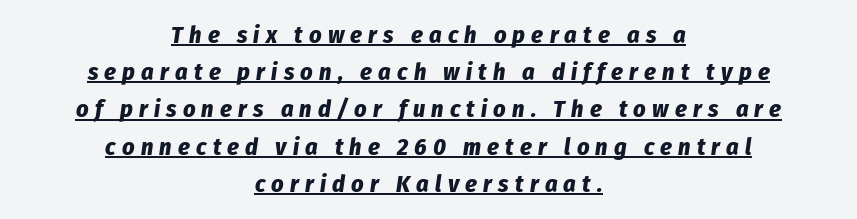
The image shows 24 px bold type, italic (leaning right); set centered, normal line spacing (1.55x), unusually wide letter spacing (+0.26 em), underlined.
